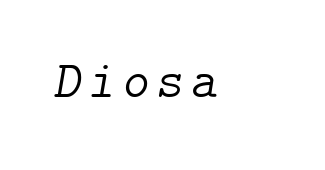
{"serif": "yes", "italic": "yes", "lean": "right", "slant_degrees": 9, "bold": "no", "weight": "light", "width": "normal", "stroke_contrast": "low", "x_height": "medium", "underline": "no", "align": "left", "glyph_px": 52}
